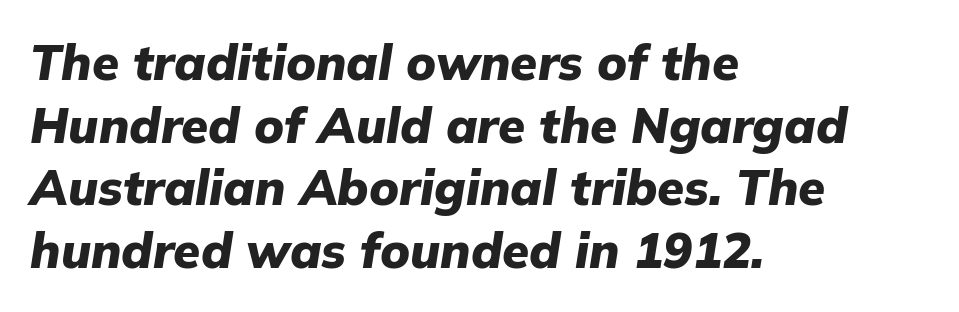
Q: Is the text bold? A: Yes.
Q: Is the text italic (slanted)? A: Yes, it leans right by about 9 degrees.
Q: Is the text underlined? A: No.
Q: How is the paragraph aligned? A: Left-aligned.
Q: Is the spacing between letters normal or unusually wide? A: Normal.
Q: Is the spacing between lines tight, normal or loose? A: Normal.
Q: Width (condensed, normal, or wide)? A: Normal.
Q: Stroke contrast? A: Low.
Q: x-height? A: Medium.
Q: Monospaced? A: No.
